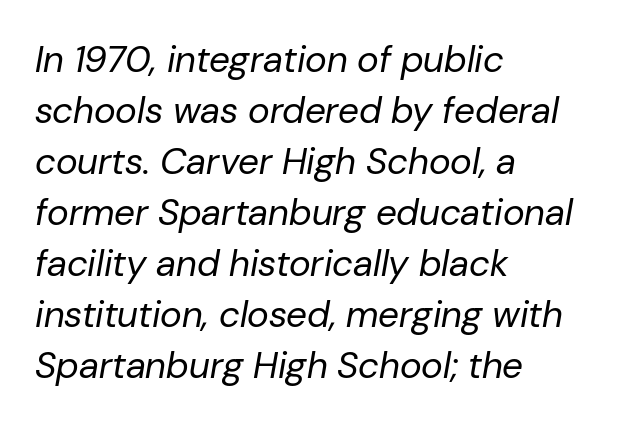
{"italic": "yes", "lean": "right", "slant_degrees": 10, "bold": "no", "weight": "regular", "width": "normal", "stroke_contrast": "low", "x_height": "medium", "monospaced": "no", "underline": "no", "align": "left", "line_spacing": "normal", "line_spacing_ratio": 1.38, "letter_spacing": "normal", "letter_spacing_em": 0.0, "glyph_px": 37}
